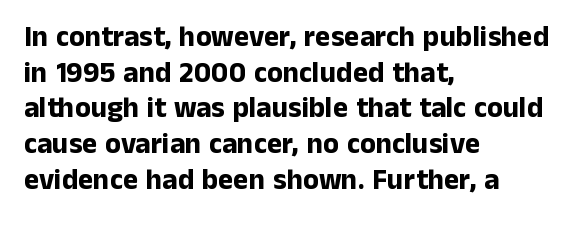
The image shows 29 px bold sans-serif type, upright; set left-aligned, line spacing 1.23x, normal letter spacing, not underlined; low stroke contrast and a medium x-height.
